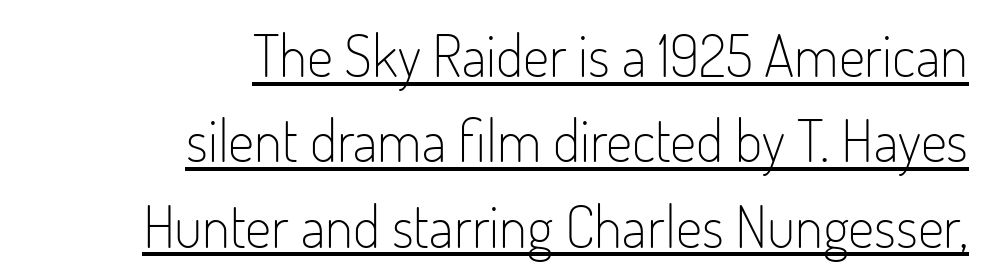
Q: Is the text bold? A: No.
Q: Is the text italic (slanted)? A: No, it is upright.
Q: Is the typeface a serif or a sans-serif typeface? A: Sans-serif.
Q: Is the text underlined? A: Yes.
Q: How is the paragraph aligned? A: Right-aligned.
Q: Is the spacing between letters normal or unusually wide? A: Normal.
Q: Is the spacing between lines tight, normal or loose? A: Normal.
Q: Width (condensed, normal, or wide)? A: Condensed.
Q: Stroke contrast? A: Low.
Q: x-height? A: Small.
Q: Monospaced? A: No.
